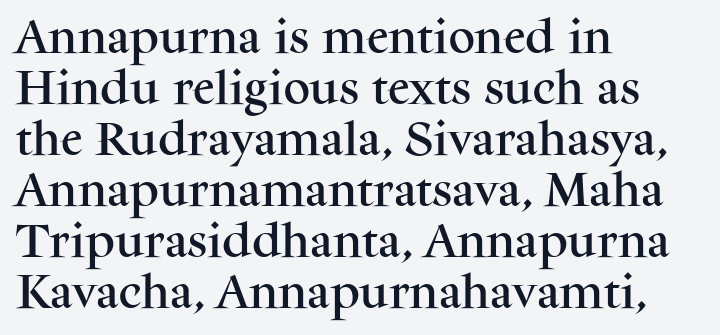
Q: Is the text italic (slanted)? A: No, it is upright.
Q: Is the typeface a serif or a sans-serif typeface? A: Serif.
Q: Is the text underlined? A: No.
Q: How is the paragraph aligned? A: Left-aligned.
Q: Is the spacing between letters normal or unusually wide? A: Normal.
Q: Is the spacing between lines tight, normal or loose? A: Normal.
Q: Width (condensed, normal, or wide)? A: Normal.
Q: Stroke contrast? A: Medium.
Q: x-height? A: Medium.
Q: Monospaced? A: No.
